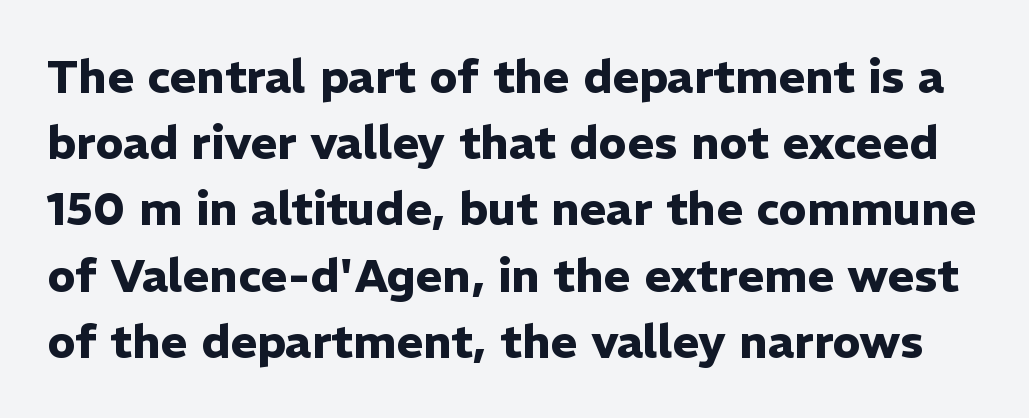
Q: Is the text bold? A: Yes.
Q: Is the text italic (slanted)? A: No, it is upright.
Q: Is the typeface a serif or a sans-serif typeface? A: Sans-serif.
Q: Is the text underlined? A: No.
Q: Is the spacing between letters normal or unusually wide? A: Normal.
Q: Is the spacing between lines tight, normal or loose? A: Normal.
Q: Width (condensed, normal, or wide)? A: Normal.
Q: Stroke contrast? A: Low.
Q: x-height? A: Medium.
Q: Monospaced? A: No.
